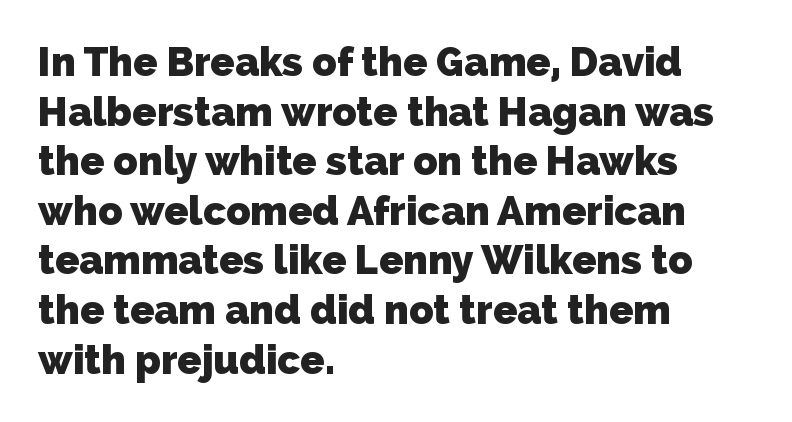
Q: Is the text bold? A: Yes.
Q: Is the typeface a serif or a sans-serif typeface? A: Sans-serif.
Q: Is the text underlined? A: No.
Q: How is the paragraph aligned? A: Left-aligned.
Q: Is the spacing between letters normal or unusually wide? A: Normal.
Q: Width (condensed, normal, or wide)? A: Normal.
Q: Stroke contrast? A: Low.
Q: x-height? A: Medium.
Q: Monospaced? A: No.
